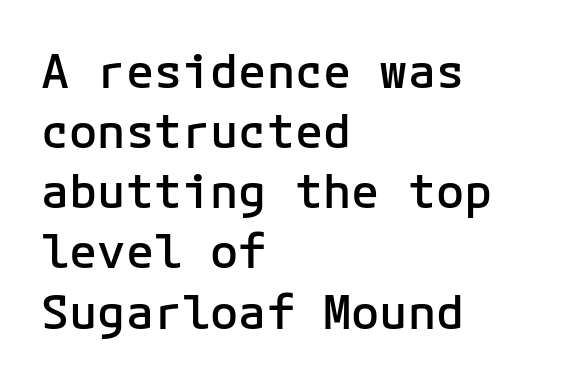
Posture: straight, roman, zero tilt. You could call the tracking neutral — neither tight nor loose. The characters look somewhat weighty, a semibold short of true bold. Any mark beneath the type? The region is blank. Honestly, the row spacing looks completely unremarkable.
